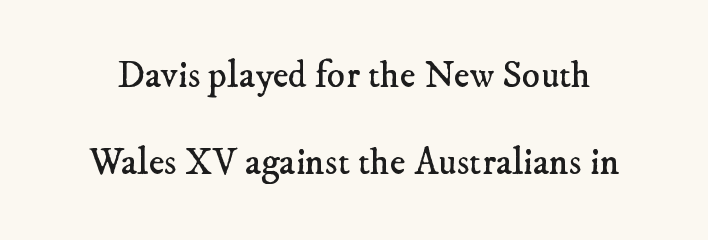
Q: Is the text bold? A: No.
Q: Is the typeface a serif or a sans-serif typeface? A: Serif.
Q: Is the text underlined? A: No.
Q: Is the spacing between letters normal or unusually wide? A: Normal.
Q: Is the spacing between lines tight, normal or loose? A: Loose.
Q: Width (condensed, normal, or wide)? A: Normal.
Q: Stroke contrast? A: Low.
Q: x-height? A: Small.
Q: Monospaced? A: No.
